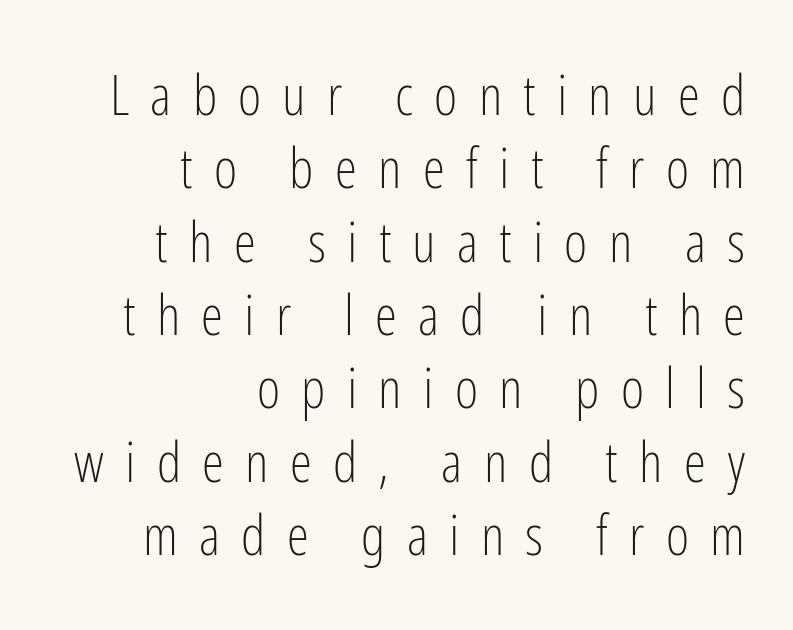
The image shows 56 px light, condensed sans-serif type, upright; set right-aligned, normal line spacing (1.31x), unusually wide letter spacing (+0.38 em), not underlined; low stroke contrast and a medium x-height.
